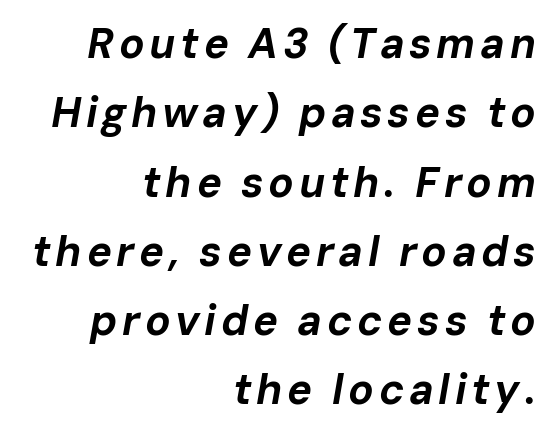
Is this a fixed-width face? No — the glyphs have proportional, varying widths. Slanted lettering throughout. Notice how thick the strokes are: this is what a full bold looks like. The designer left line spacing at the default. This sample is right-justified, so line beginnings fall wherever the words allow. Nobody drew a line under any word here.
